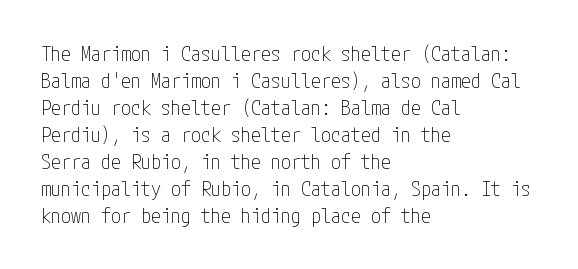
This sample uses an upright cut, with every glyph sitting square on the baseline. Reading down the column, the eye jumps a familiar distance to each next line. The horizontal fit of the characters is conventional and even. This is not heavy type; no bold has been used.
